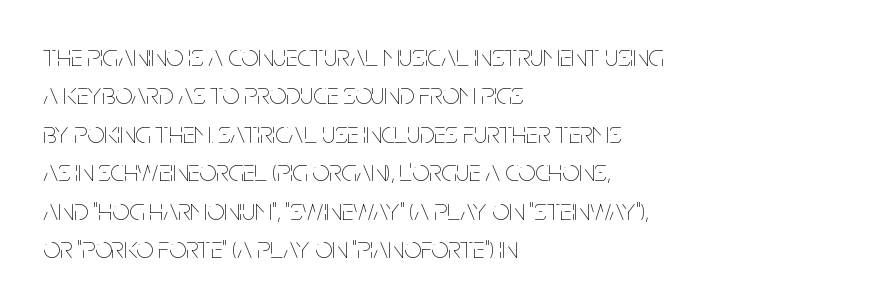
Horizontal bands of white between lines are of average thickness. The rendering uses natural spacing where letterforms have individual widths. A typesetter would call this zero additional tracking. Every row of glyphs begins at an identical x-position on the left. Is the stroke heavy? The answer is a plain regular-or-lighter.
